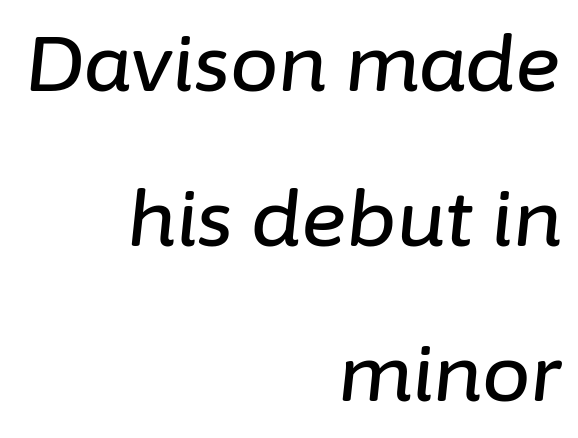
This rendering leaves character spacing at its baseline value. The glyphs are unaccompanied by any horizontal stroke below them. Compared with ordinary roman type, these characters are visibly tilted. The rag falls on the left side of this text block. Is this a fixed-width face? No — the glyphs have proportional, varying widths.
